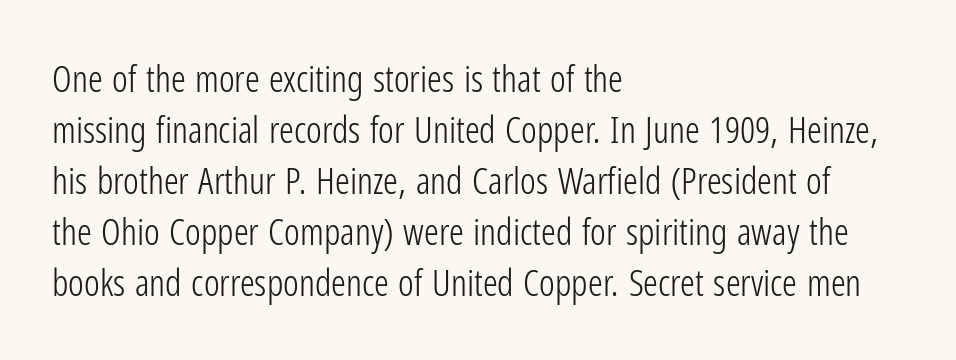
Q: Is the text bold? A: No.
Q: Is the text italic (slanted)? A: No, it is upright.
Q: Is the typeface a serif or a sans-serif typeface? A: Sans-serif.
Q: Is the text underlined? A: No.
Q: How is the paragraph aligned? A: Left-aligned.
Q: Is the spacing between letters normal or unusually wide? A: Normal.
Q: Is the spacing between lines tight, normal or loose? A: Normal.
Q: Width (condensed, normal, or wide)? A: Condensed.
Q: Stroke contrast? A: Low.
Q: x-height? A: Medium.
Q: Monospaced? A: No.
